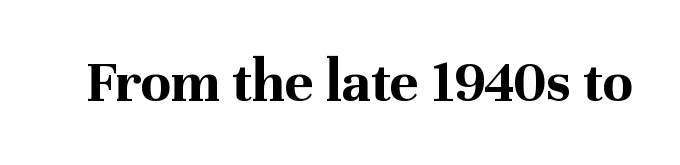
{"serif": "yes", "italic": "no", "bold": "yes", "weight": "bold", "width": "normal", "stroke_contrast": "medium", "x_height": "medium", "monospaced": "no", "underline": "no", "letter_spacing": "normal", "letter_spacing_em": 0.0, "glyph_px": 61}
